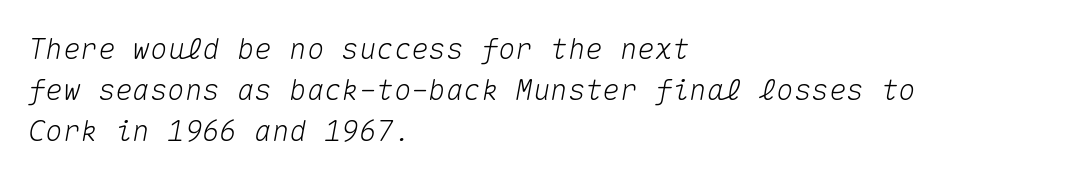
All the whitespace from short lines collects on the right. Default kerning and tracking; the words read as compact shapes. Decoration check: the copy has no underline. The letters march in equal steps, a hallmark of fixed-pitch type. The line-height multiplier appears to be the usual default. Posture: slanted.
